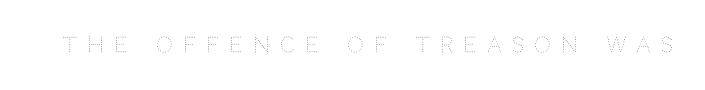
{"italic": "no", "bold": "no", "underline": "no", "letter_spacing": "wide", "letter_spacing_em": 0.49, "glyph_px": 21}
